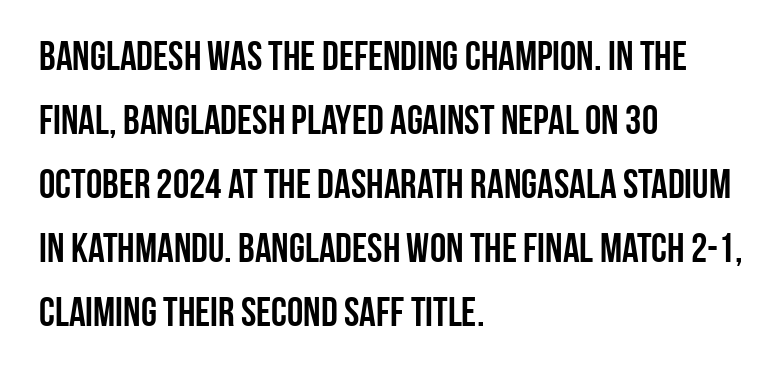
Q: Is the text italic (slanted)? A: No, it is upright.
Q: Is the typeface a serif or a sans-serif typeface? A: Sans-serif.
Q: Is the text underlined? A: No.
Q: How is the paragraph aligned? A: Left-aligned.
Q: Is the spacing between letters normal or unusually wide? A: Normal.
Q: Is the spacing between lines tight, normal or loose? A: Normal.
Q: Width (condensed, normal, or wide)? A: Condensed.
Q: Stroke contrast? A: Low.
Q: x-height? A: Large.
Q: Monospaced? A: No.
